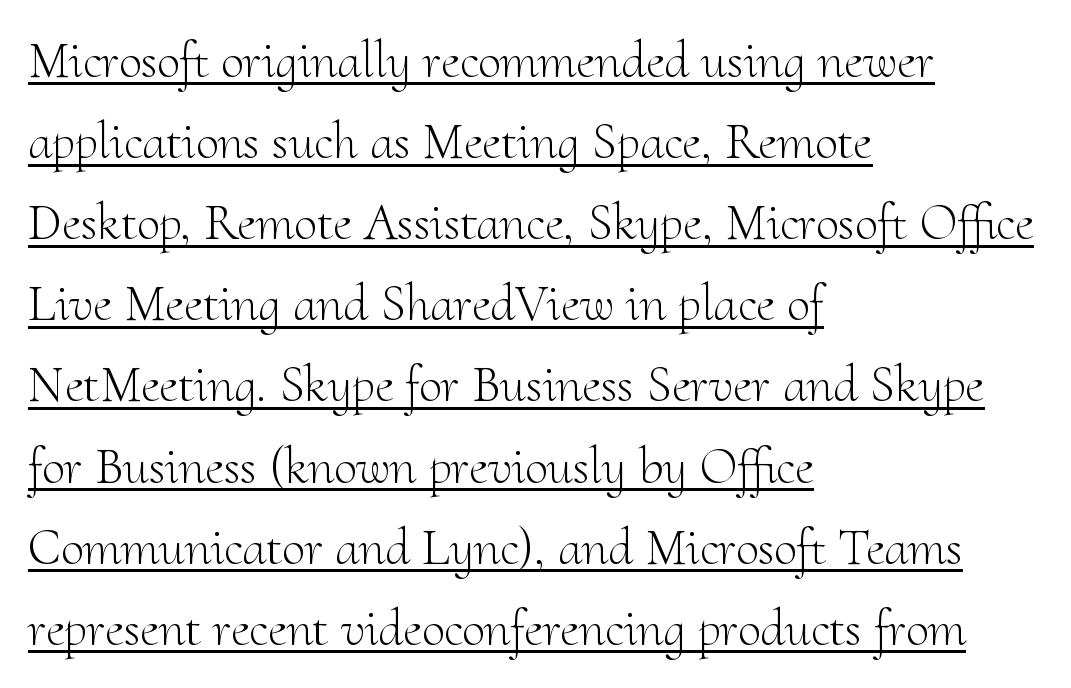
{"serif": "yes", "italic": "no", "bold": "no", "weight": "light", "width": "normal", "stroke_contrast": "medium", "x_height": "small", "monospaced": "no", "underline": "yes", "align": "left", "line_spacing": "normal", "line_spacing_ratio": 1.56, "letter_spacing": "normal", "letter_spacing_em": 0.0, "glyph_px": 52}
